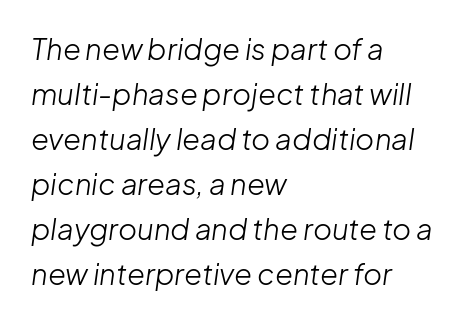
Q: Is the text bold? A: No.
Q: Is the text italic (slanted)? A: Yes, it leans right by about 8 degrees.
Q: Is the text underlined? A: No.
Q: How is the paragraph aligned? A: Left-aligned.
Q: Is the spacing between letters normal or unusually wide? A: Normal.
Q: Is the spacing between lines tight, normal or loose? A: Normal.
Q: Width (condensed, normal, or wide)? A: Normal.
Q: Stroke contrast? A: Low.
Q: x-height? A: Medium.
Q: Monospaced? A: No.
